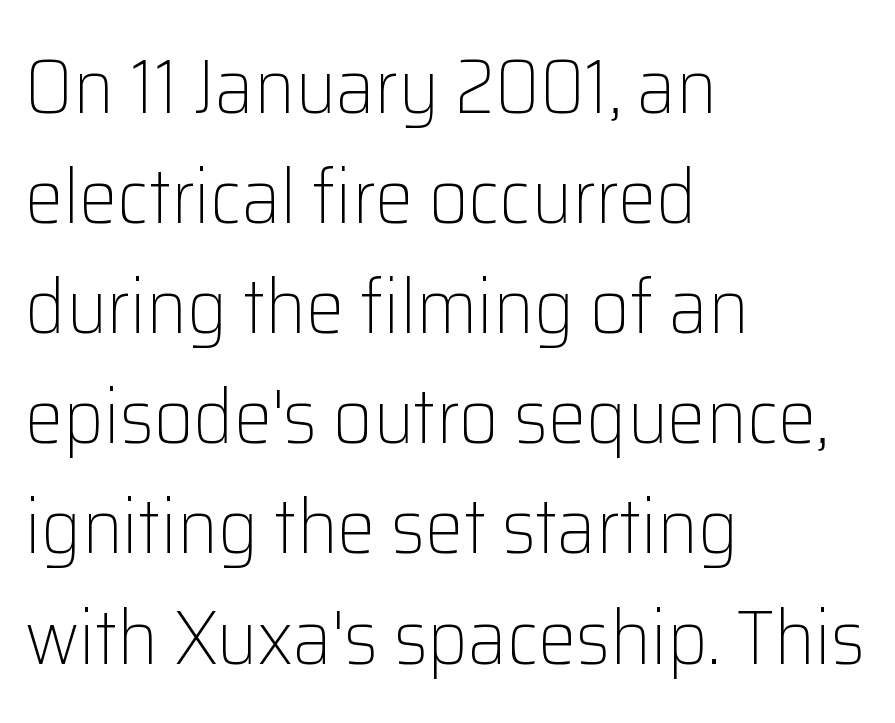
In terms of letterform style, serifs are entirely absent. The leading is moderate, giving the passage an even texture. Is the block centered? No — it sits flush against the left margin. Posture: upright roman. The baseline area is clear.
